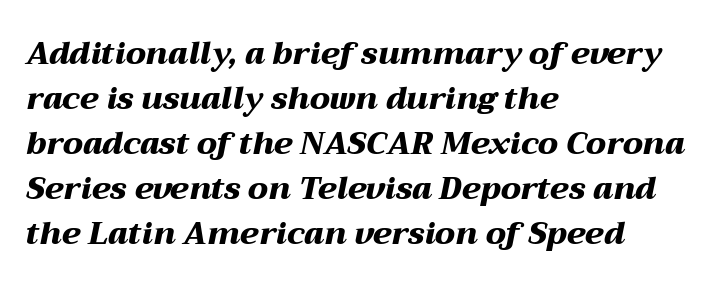
The image shows 31 px heavy, wide type, italic (leaning right); set left-aligned, normal line spacing (1.45x), normal letter spacing, not underlined; medium stroke contrast and a medium x-height.
